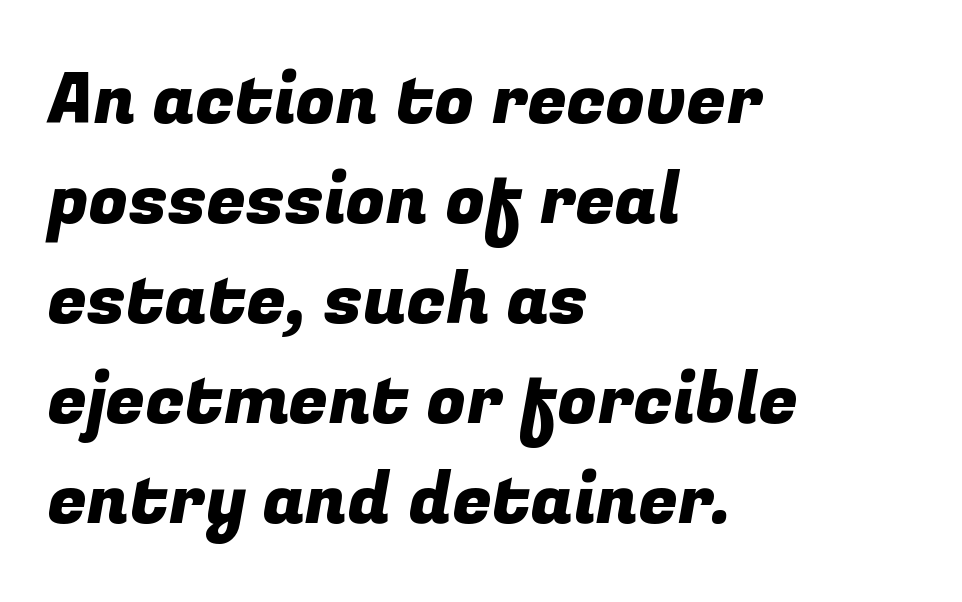
Q: Is the typeface a serif or a sans-serif typeface? A: Sans-serif.
Q: Is the text underlined? A: No.
Q: How is the paragraph aligned? A: Left-aligned.
Q: Is the spacing between letters normal or unusually wide? A: Normal.
Q: Is the spacing between lines tight, normal or loose? A: Normal.
Q: Width (condensed, normal, or wide)? A: Normal.
Q: Stroke contrast? A: Low.
Q: x-height? A: Medium.
Q: Monospaced? A: No.
